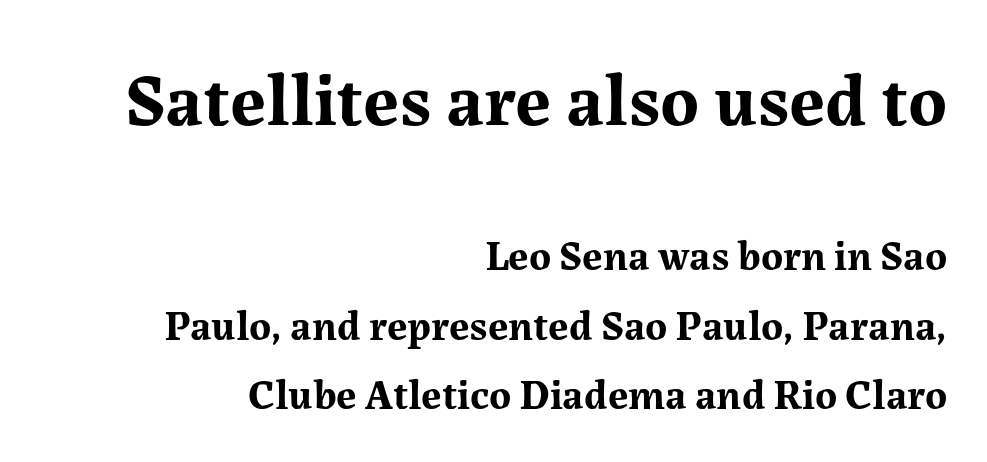
Q: Is the text bold? A: Yes.
Q: Is the text italic (slanted)? A: No, it is upright.
Q: Is the typeface a serif or a sans-serif typeface? A: Serif.
Q: Is the text underlined? A: No.
Q: How is the paragraph aligned? A: Right-aligned.
Q: Is the spacing between letters normal or unusually wide? A: Normal.
Q: Is the spacing between lines tight, normal or loose? A: Normal.
Q: Which block of text is set in a larger size, the first (top) or the second (bottom)? A: The first (top) one.
Q: Width (condensed, normal, or wide)? A: Normal.
Q: Stroke contrast? A: Medium.
Q: x-height? A: Medium.
Q: Monospaced? A: No.
